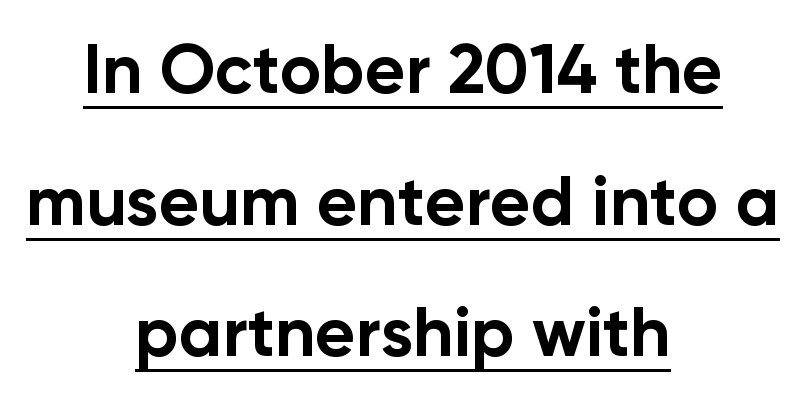
Quick note: underline on. Here the glyphs are tracked normally, forming tight word shapes. A roman cut, with each character standing at attention. Heavy-handed strokes throughout: this text is bold.
